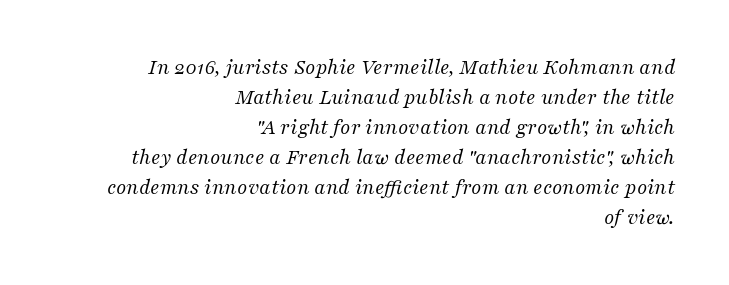
The image shows 22 px text type, italic (leaning right); set right-aligned, normal line spacing (1.36x), normal letter spacing, not underlined.
